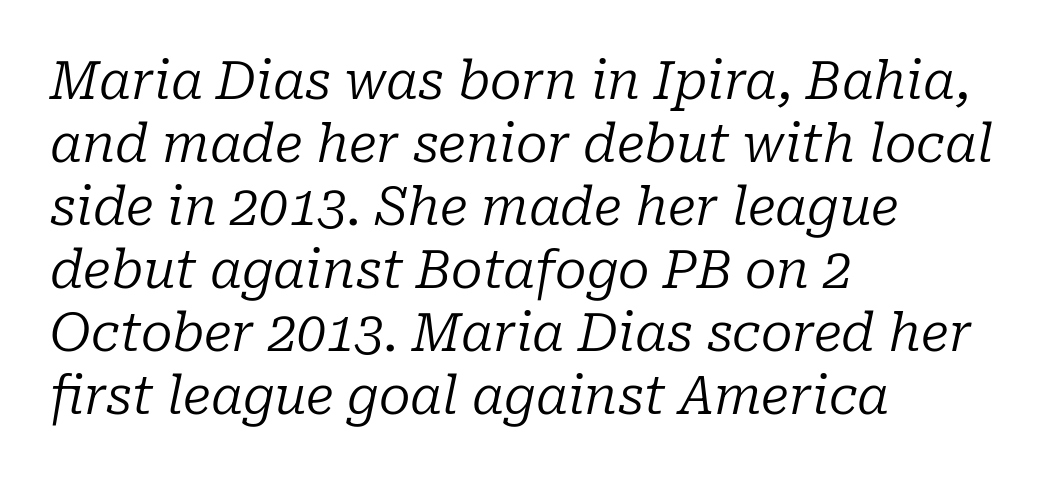
The passage shown is typeset with a serif family. The strokes carry an ordinary text weight at most. The lines are quadded left. Words appear dense and cohesive because spacing is normal.
